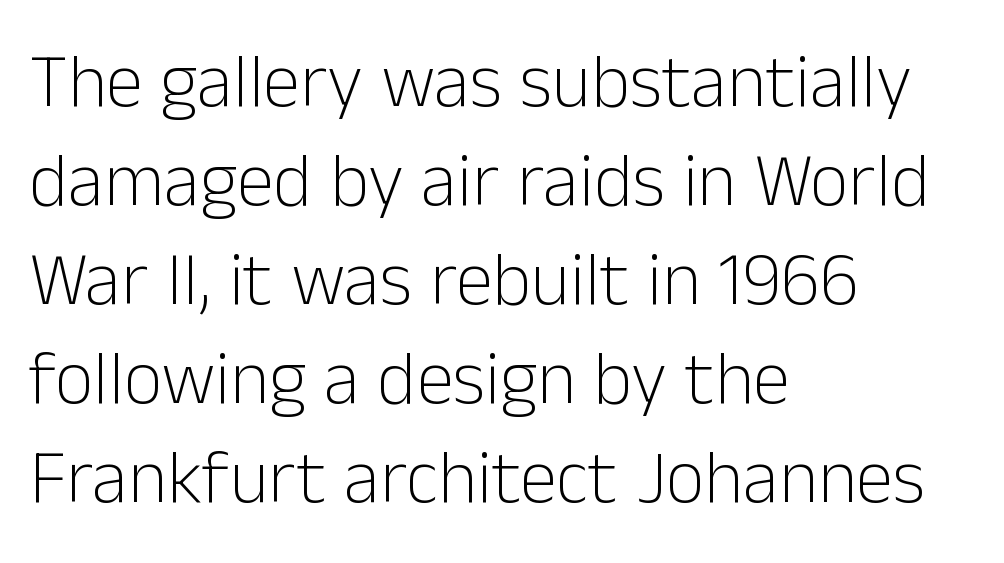
This sample keeps an unexceptional amount of space between lines. Every stem runs plumb, perpendicular to the baseline. In CSS terms this would be text-align: left. A typesetter would call this proportional, since set widths differ per character. Tracking here is standard; glyphs follow each other at the usual distance. This rendering features lettering with no underline.
